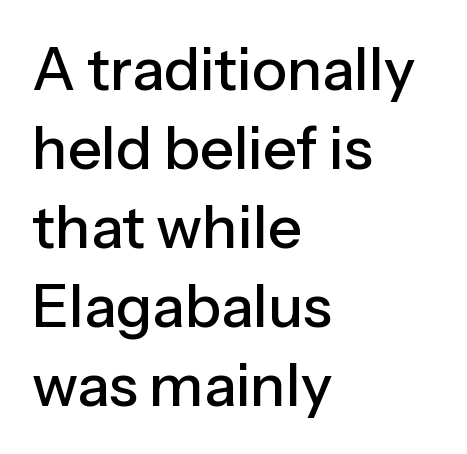
{"serif": "no", "italic": "no", "width": "normal", "stroke_contrast": "low", "x_height": "medium", "monospaced": "no", "underline": "no", "align": "left", "line_spacing": "normal", "line_spacing_ratio": 1.34, "letter_spacing": "normal", "letter_spacing_em": 0.0, "glyph_px": 59}
